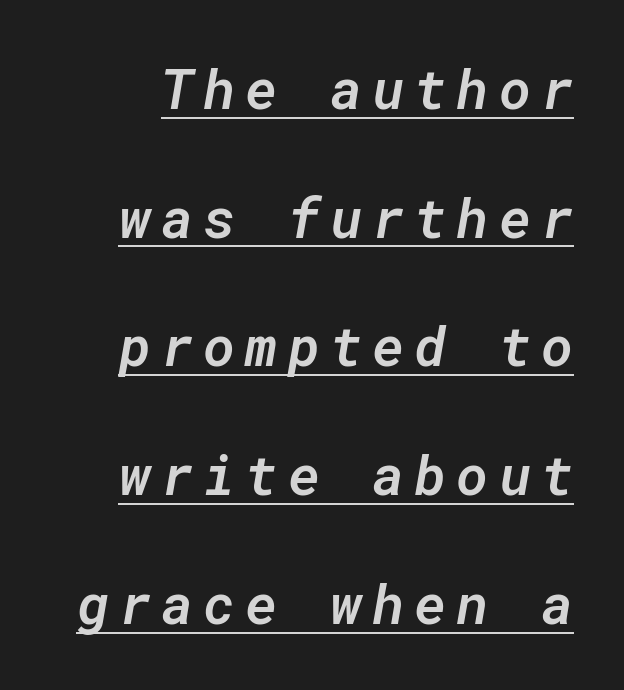
The image shows 55 px semibold type, italic (leaning right), monospaced; set loose line spacing (2.34x), underlined; low stroke contrast and a medium x-height.
